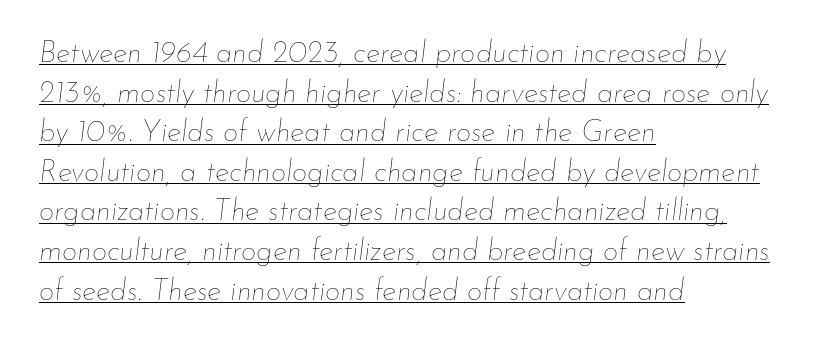
Q: Is the text bold? A: No.
Q: Is the text italic (slanted)? A: Yes, it leans right by about 7 degrees.
Q: Is the text underlined? A: Yes.
Q: How is the paragraph aligned? A: Left-aligned.
Q: Is the spacing between letters normal or unusually wide? A: Normal.
Q: Is the spacing between lines tight, normal or loose? A: Normal.
Q: Width (condensed, normal, or wide)? A: Normal.
Q: Stroke contrast? A: Low.
Q: x-height? A: Small.
Q: Monospaced? A: No.
